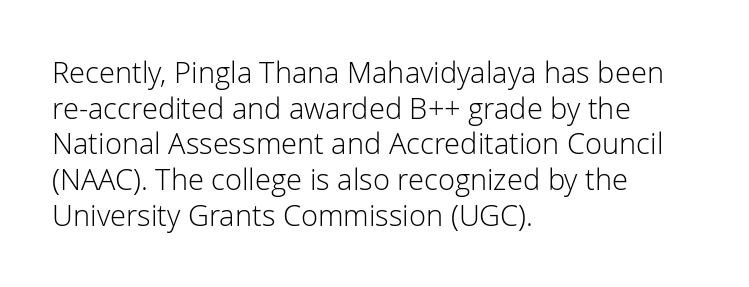
{"serif": "no", "italic": "no", "bold": "no", "weight": "light", "width": "normal", "stroke_contrast": "low", "x_height": "medium", "monospaced": "no", "underline": "no", "align": "left", "line_spacing_ratio": 1.23, "letter_spacing": "normal", "letter_spacing_em": 0.0, "glyph_px": 29}
